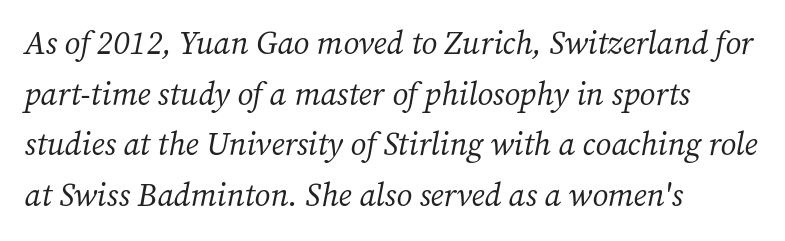
Q: Is the text bold? A: No.
Q: Is the text italic (slanted)? A: Yes, it leans right by about 12 degrees.
Q: Is the typeface a serif or a sans-serif typeface? A: Serif.
Q: Is the text underlined? A: No.
Q: How is the paragraph aligned? A: Left-aligned.
Q: Is the spacing between letters normal or unusually wide? A: Normal.
Q: Is the spacing between lines tight, normal or loose? A: Normal.
Q: Width (condensed, normal, or wide)? A: Normal.
Q: Stroke contrast? A: Medium.
Q: x-height? A: Medium.
Q: Monospaced? A: No.
